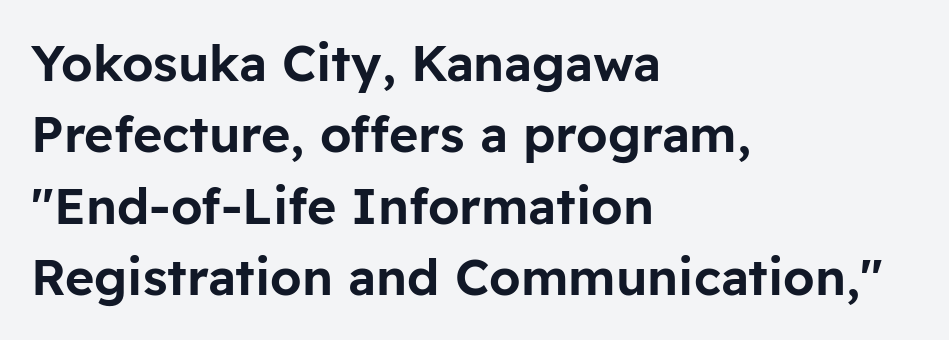
This is sans-serif lettering, the kind often seen on screens and signage. A student would call this left alignment; a typographer would say flush left, rag right. Between one letter and the next there's only the usual sliver of space. The letters advance in unequal steps, a hallmark of proportional type.
